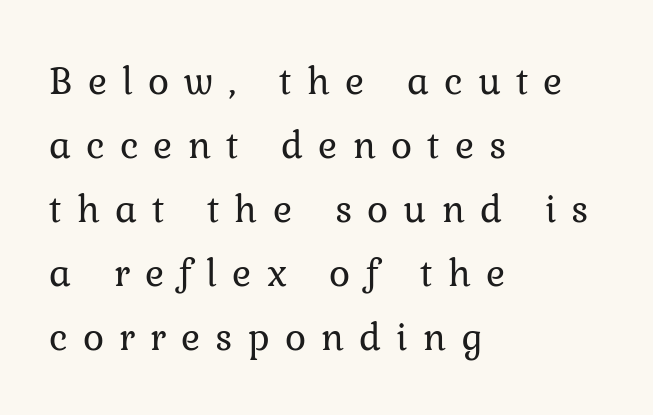
Q: Is the text bold? A: No.
Q: Is the text italic (slanted)? A: No, it is upright.
Q: Is the text underlined? A: No.
Q: How is the paragraph aligned? A: Left-aligned.
Q: Is the spacing between letters normal or unusually wide? A: Unusually wide.
Q: Is the spacing between lines tight, normal or loose? A: Normal.
Q: Width (condensed, normal, or wide)? A: Normal.
Q: Stroke contrast? A: Low.
Q: x-height? A: Medium.
Q: Monospaced? A: No.
